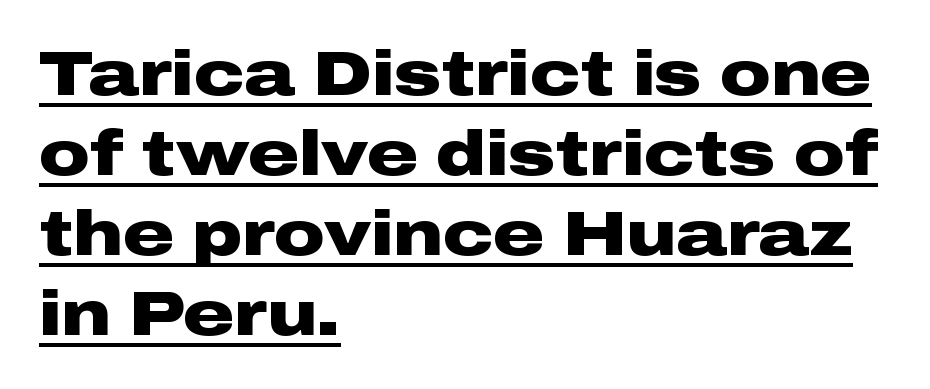
{"serif": "no", "italic": "no", "bold": "yes", "weight": "heavy", "width": "wide", "stroke_contrast": "low", "x_height": "medium", "monospaced": "no", "underline": "yes", "align": "left", "line_spacing": "normal", "line_spacing_ratio": 1.27, "letter_spacing": "normal", "letter_spacing_em": 0.0, "glyph_px": 63}
